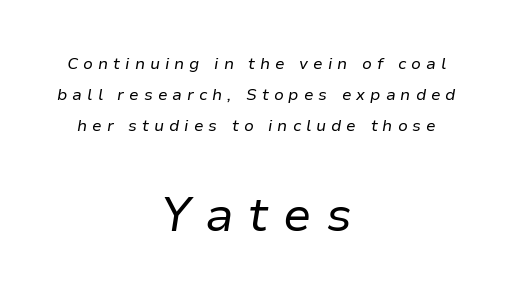
Q: Is the text bold? A: No.
Q: Is the text italic (slanted)? A: Yes, it leans right by about 9 degrees.
Q: Is the text underlined? A: No.
Q: How is the paragraph aligned? A: Centered.
Q: Is the spacing between letters normal or unusually wide? A: Unusually wide.
Q: Is the spacing between lines tight, normal or loose? A: Loose.
Q: Which block of text is set in a larger size, the first (top) or the second (bottom)? A: The second (bottom) one.
Q: Width (condensed, normal, or wide)? A: Normal.
Q: Stroke contrast? A: Low.
Q: x-height? A: Medium.
Q: Monospaced? A: No.
